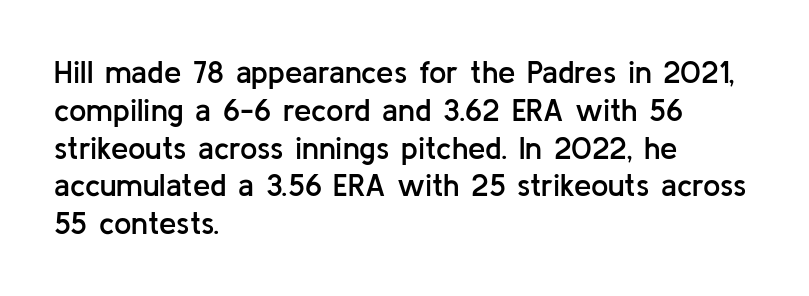
The image shows 31 px semibold sans-serif type, upright; set left-aligned, line spacing 1.22x, normal letter spacing, not underlined; low stroke contrast and a medium x-height.
